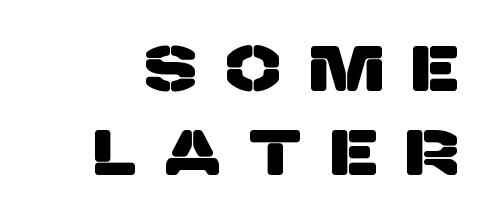
The image shows 64 px sans-serif type; set right-aligned, normal line spacing (1.31x), unusually wide letter spacing (+0.47 em), not underlined; low stroke contrast and a large x-height.
